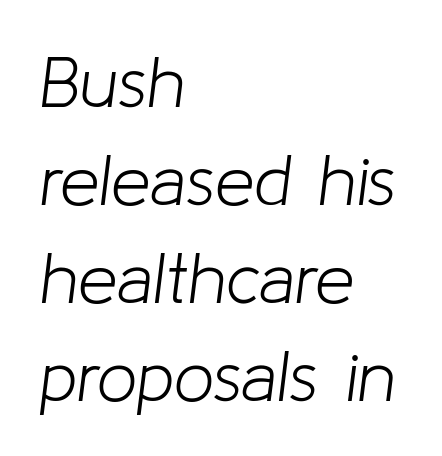
{"italic": "yes", "lean": "right", "slant_degrees": 8, "bold": "no", "weight": "light", "width": "normal", "stroke_contrast": "low", "x_height": "medium", "monospaced": "no", "underline": "no", "align": "left", "line_spacing": "normal", "line_spacing_ratio": 1.38, "letter_spacing": "normal", "letter_spacing_em": 0.0, "glyph_px": 71}
